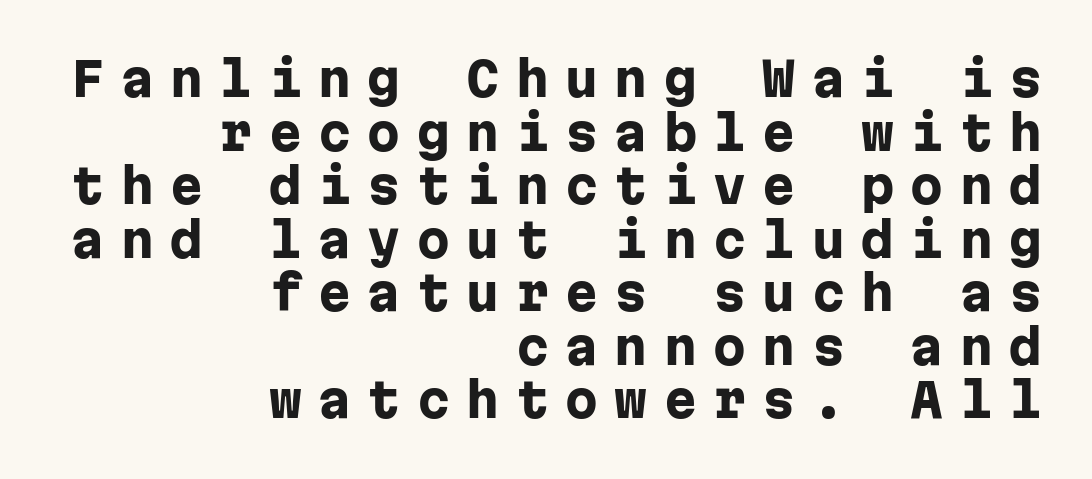
{"serif": "no", "italic": "no", "bold": "yes", "weight": "heavy", "width": "normal", "stroke_contrast": "low", "x_height": "medium", "monospaced": "yes", "underline": "no", "align": "right", "line_spacing": "tight", "line_spacing_ratio": 1.14, "letter_spacing": "wide", "letter_spacing_em": 0.35, "glyph_px": 47}
